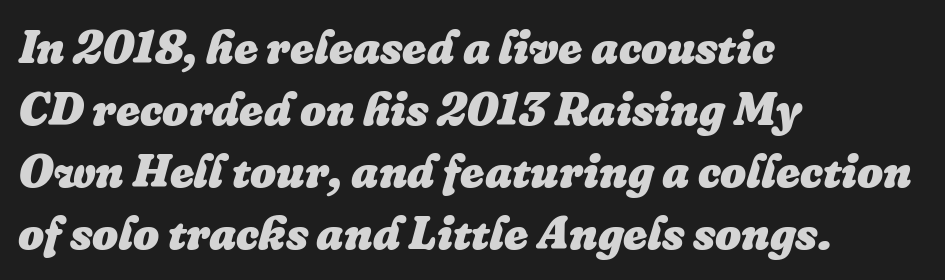
The image shows 46 px heavy type, italic (leaning right); set left-aligned, normal line spacing (1.35x), normal letter spacing, not underlined; low stroke contrast and a medium x-height.
